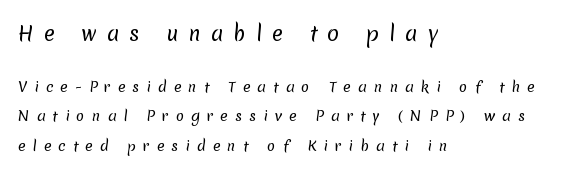
Ink coverage per letter is moderate at most. The vertical gap from one line to the next is large. In this sample the first text group is rendered at the bigger scale. The letterforms stand isolated, each surrounded by extra space. Which margin do the lines hug? The left one — the right edge is uneven.
